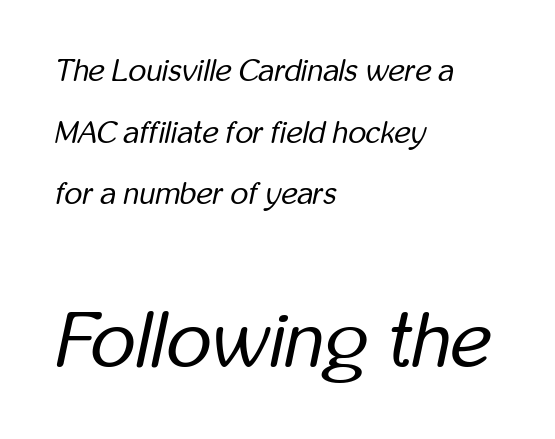
{"italic": "yes", "lean": "right", "slant_degrees": 12, "bold": "no", "weight": "regular", "width": "condensed", "stroke_contrast": "low", "x_height": "medium", "monospaced": "no", "underline": "no", "align": "left", "line_spacing": "loose", "line_spacing_ratio": 1.99, "letter_spacing": "normal", "letter_spacing_em": 0.0, "larger_block": "second", "size_ratio": 2.52, "glyph_px": 78}
